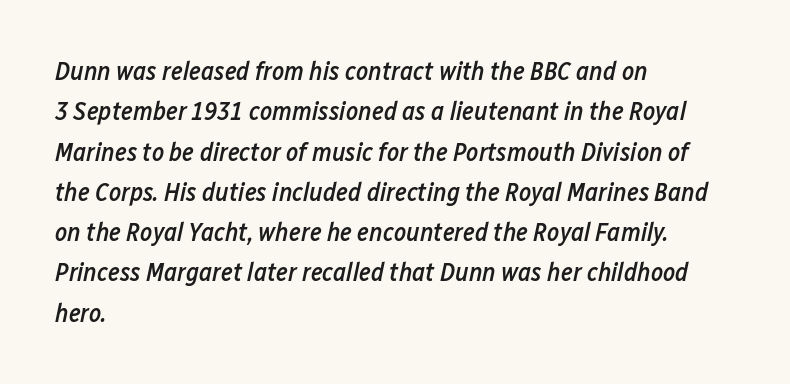
{"italic": "yes", "lean": "right", "slant_degrees": 12, "bold": "semi", "underline": "no", "align": "left", "line_spacing": "normal", "line_spacing_ratio": 1.55, "letter_spacing": "normal", "letter_spacing_em": 0.0, "glyph_px": 26}
